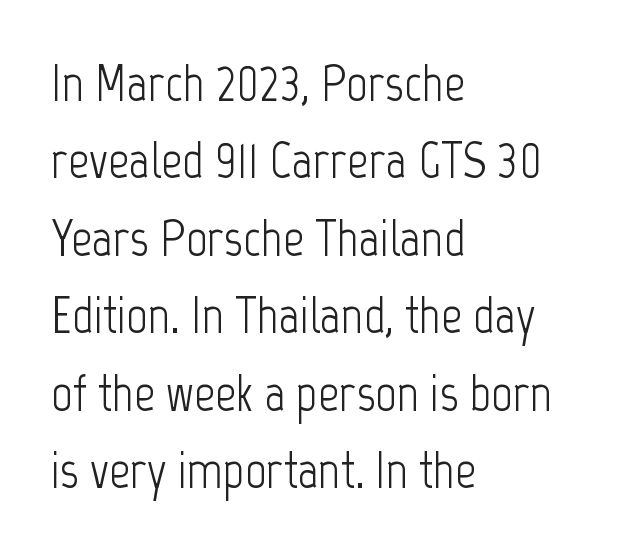
Q: Is the text bold? A: No.
Q: Is the text italic (slanted)? A: No, it is upright.
Q: Is the typeface a serif or a sans-serif typeface? A: Sans-serif.
Q: Is the text underlined? A: No.
Q: How is the paragraph aligned? A: Left-aligned.
Q: Is the spacing between letters normal or unusually wide? A: Normal.
Q: Is the spacing between lines tight, normal or loose? A: Normal.
Q: Width (condensed, normal, or wide)? A: Condensed.
Q: Stroke contrast? A: Low.
Q: x-height? A: Medium.
Q: Monospaced? A: No.
